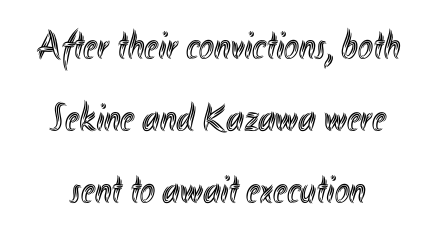
The image shows 40 px condensed type; set line spacing 1.8x, normal letter spacing, not underlined; a small x-height.
